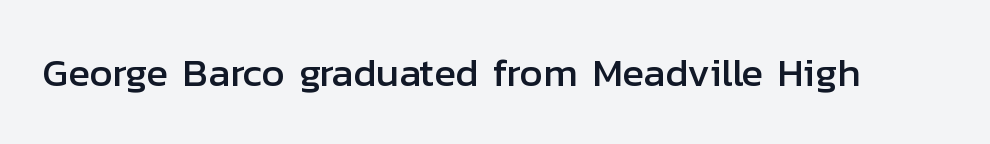
{"serif": "no", "italic": "no", "width": "normal", "stroke_contrast": "low", "x_height": "medium", "monospaced": "no", "underline": "no", "letter_spacing": "normal", "letter_spacing_em": 0.0, "glyph_px": 40}
